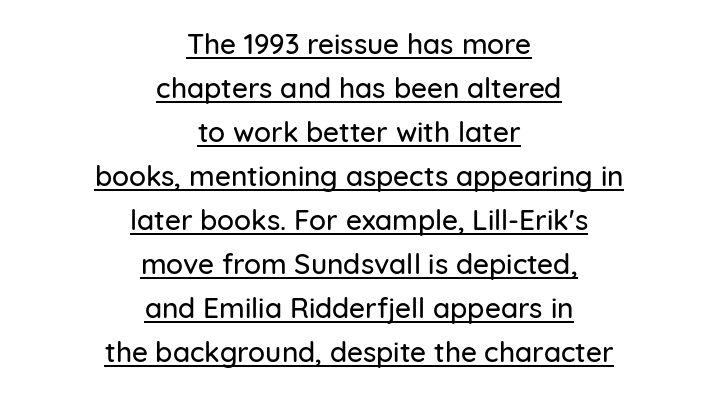
Each word holds together tightly as a unit, with standard inter-letter gaps. The passage shown is underscored from start to finish. Each new line begins a customary step beneath the previous one. Each letter's strokes conclude bluntly, with no projecting serifs.
